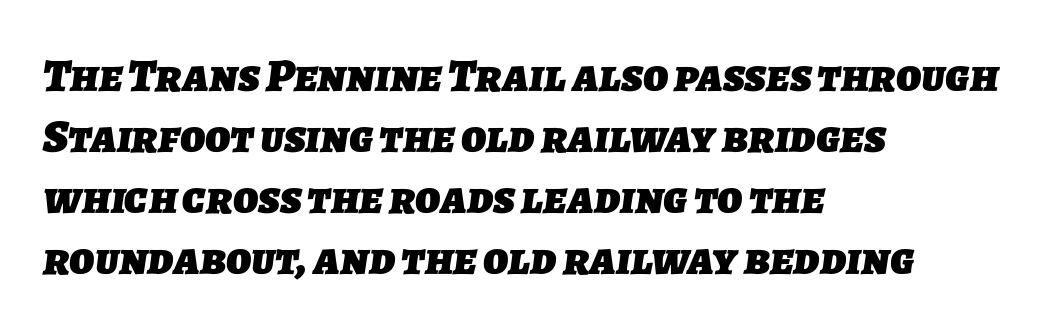
The image shows 47 px heavy sans-serif type; set left-aligned, normal line spacing (1.3x), normal letter spacing, not underlined; low stroke contrast and a medium x-height.
